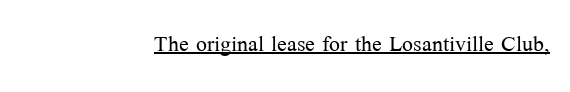
Caption: standard tracking, unaltered. Counters stay open thanks to moderate or lighter strokes. Each letter keeps its own natural width here, so spacing adapts to shape. Every word sits above its own underline. All the whitespace from short lines collects on the left.
